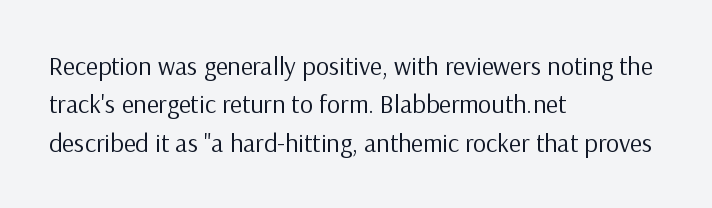
Q: Is the text bold? A: No.
Q: Is the text italic (slanted)? A: No, it is upright.
Q: Is the text underlined? A: No.
Q: How is the paragraph aligned? A: Left-aligned.
Q: Is the spacing between letters normal or unusually wide? A: Normal.
Q: Is the spacing between lines tight, normal or loose? A: Normal.
